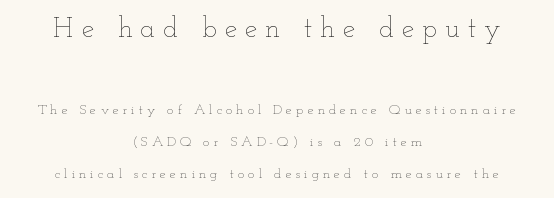
{"italic": "no", "bold": "no", "weight": "thin", "width": "wide", "stroke_contrast": "low", "x_height": "small", "monospaced": "no", "underline": "no", "align": "center", "line_spacing": "loose", "line_spacing_ratio": 2.29, "letter_spacing": "wide", "letter_spacing_em": 0.28, "larger_block": "first", "size_ratio": 2.0, "glyph_px": 28}
